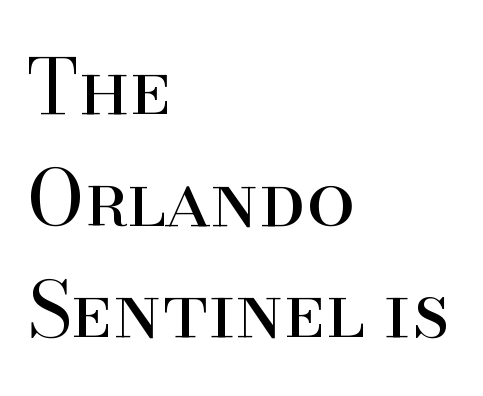
The image shows 77 px regular-weight serif type, upright; set left-aligned, normal line spacing (1.45x), normal letter spacing, not underlined; high stroke contrast and a small x-height.
